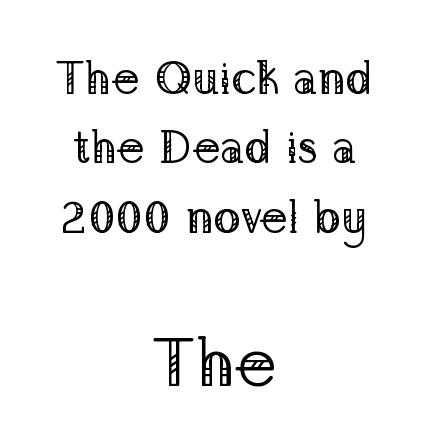
{"serif": "yes", "italic": "no", "bold": "no", "weight": "regular", "width": "normal", "stroke_contrast": "low", "x_height": "medium", "monospaced": "no", "underline": "no", "align": "center", "line_spacing": "normal", "line_spacing_ratio": 1.51, "letter_spacing": "normal", "letter_spacing_em": 0.0, "larger_block": "second", "size_ratio": 1.5, "glyph_px": 69}
